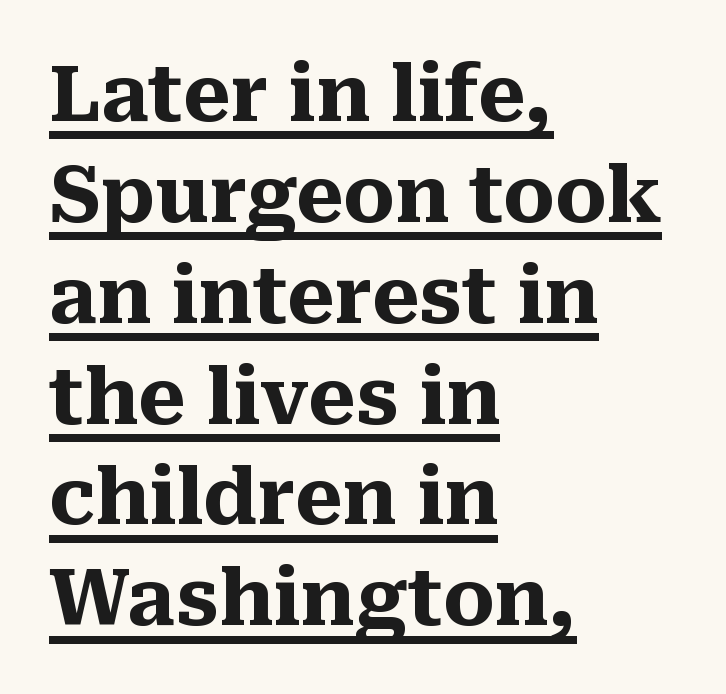
Looks like regular typesetting: each glyph gets only the width it needs. The lettering stays uniformly vertical, giving the passage a roman look. Each word holds together tightly as a unit, with standard inter-letter gaps. Each line starts at the same left margin while the right side varies.
